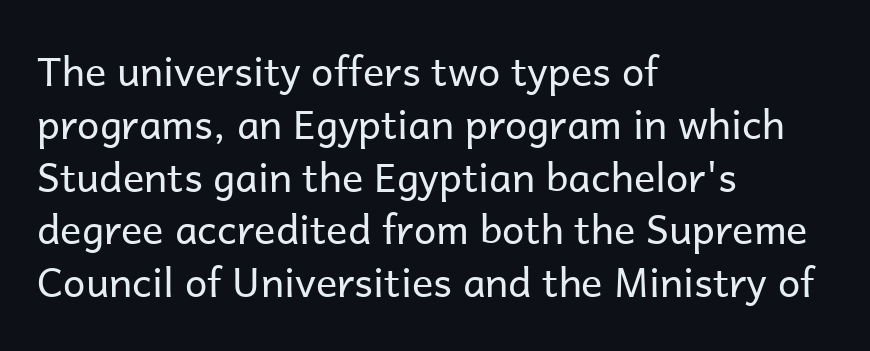
Q: Is the text bold? A: No.
Q: Is the text italic (slanted)? A: No, it is upright.
Q: Is the typeface a serif or a sans-serif typeface? A: Sans-serif.
Q: Is the text underlined? A: No.
Q: How is the paragraph aligned? A: Left-aligned.
Q: Is the spacing between letters normal or unusually wide? A: Normal.
Q: Is the spacing between lines tight, normal or loose? A: Normal.
Q: Width (condensed, normal, or wide)? A: Normal.
Q: Stroke contrast? A: Low.
Q: x-height? A: Medium.
Q: Monospaced? A: No.
